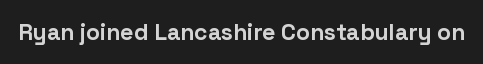
The image shows 23 px bold type, upright; set normal letter spacing, not underlined.
